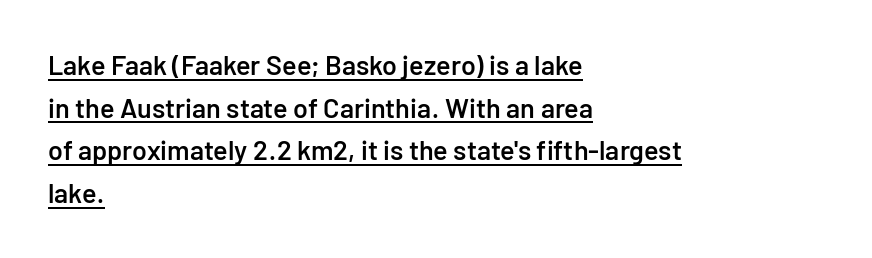
Q: Is the text bold? A: Semi-bold.
Q: Is the text italic (slanted)? A: No, it is upright.
Q: Is the text underlined? A: Yes.
Q: How is the paragraph aligned? A: Left-aligned.
Q: Is the spacing between letters normal or unusually wide? A: Normal.
Q: Is the spacing between lines tight, normal or loose? A: Normal.
